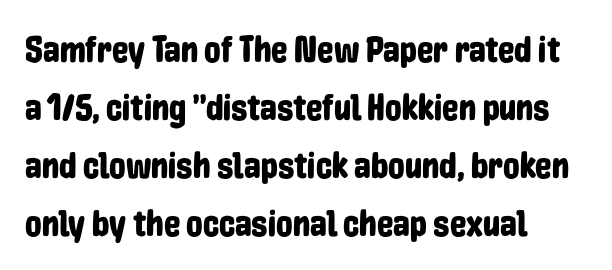
The image shows 37 px condensed sans-serif type, upright; set left-aligned, normal line spacing (1.57x), normal letter spacing, not underlined; low stroke contrast and a medium x-height.
